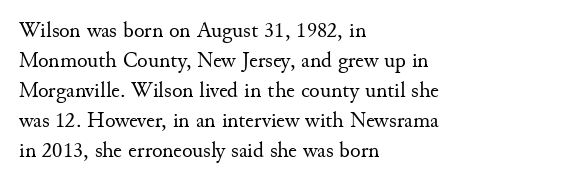
Reading down the column, the eye jumps a familiar distance to each next line. Left-aligned paragraph, ragged on the right. Check under the words: just untouched page. Nope, not italic — everything's standing straight.
